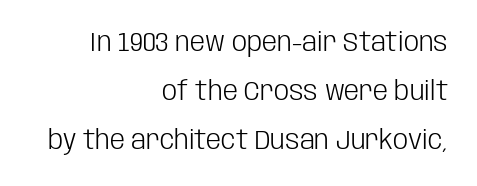
Q: Is the text bold? A: No.
Q: Is the text italic (slanted)? A: No, it is upright.
Q: Is the text underlined? A: No.
Q: How is the paragraph aligned? A: Right-aligned.
Q: Is the spacing between letters normal or unusually wide? A: Normal.
